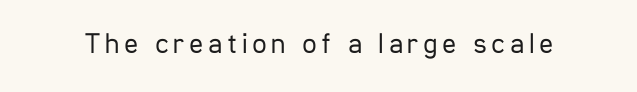
You could not count columns in this text — the font is proportionally spaced. No feet cap the strokes, marking this as sans-serif type. Letters have the restrained weight of plain body copy at most. Style check: upright. Plain, unruled lines of type.
